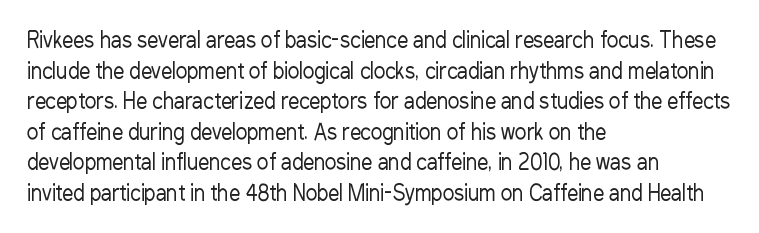
Here the glyphs are tracked normally, forming tight word shapes. This sample keeps an unexceptional amount of space between lines. Every character sits straight up, as roman type does. Each stroke keeps to a modest, everyday thickness or less. This rendering uses left alignment, leaving the right contour irregular. Descenders are the only things crossing below the line.
